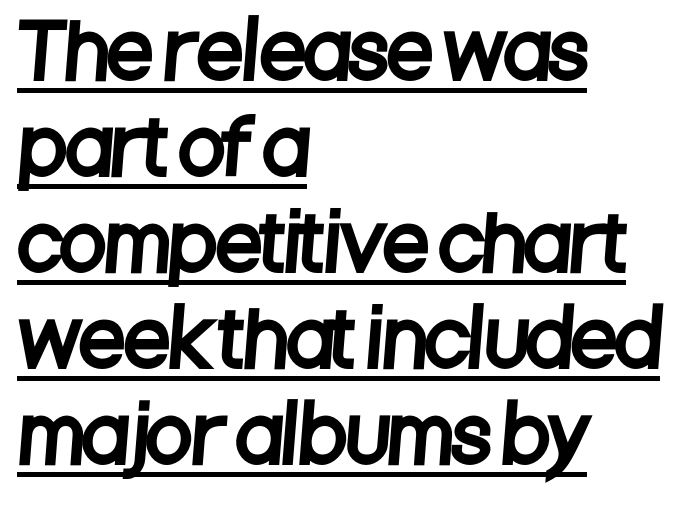
{"serif": "no", "width": "condensed", "stroke_contrast": "low", "x_height": "large", "monospaced": "no", "underline": "yes", "align": "left", "line_spacing": "normal", "line_spacing_ratio": 1.28, "letter_spacing": "normal", "letter_spacing_em": 0.0, "glyph_px": 75}
